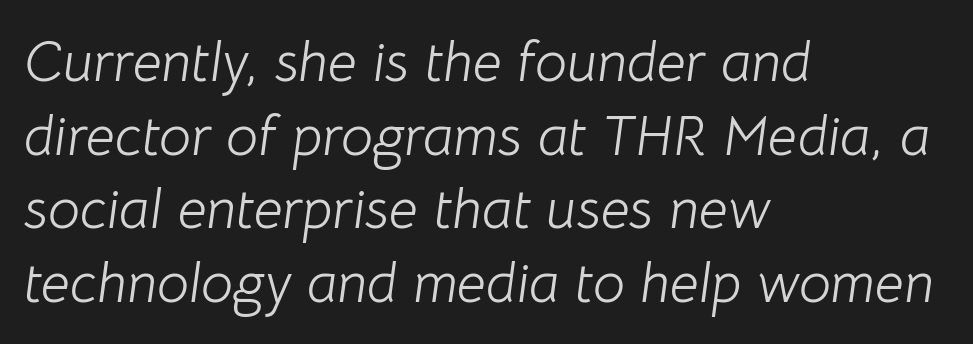
{"italic": "yes", "lean": "right", "slant_degrees": 8, "bold": "no", "weight": "light", "width": "normal", "stroke_contrast": "low", "x_height": "medium", "monospaced": "no", "underline": "no", "align": "left", "line_spacing": "normal", "line_spacing_ratio": 1.29, "letter_spacing": "normal", "letter_spacing_em": 0.0, "glyph_px": 57}
